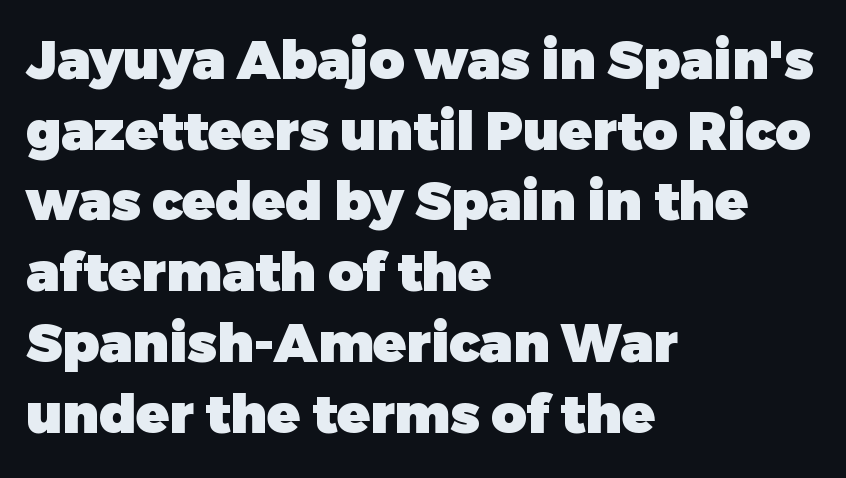
{"serif": "no", "italic": "no", "bold": "yes", "weight": "heavy", "width": "normal", "stroke_contrast": "low", "x_height": "medium", "monospaced": "no", "underline": "no", "align": "left", "line_spacing": "normal", "line_spacing_ratio": 1.31, "letter_spacing": "normal", "letter_spacing_em": 0.0, "glyph_px": 54}
